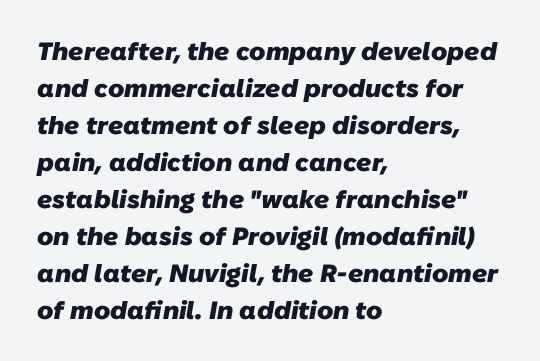
The image shows 25 px bold type; set left-aligned, normal line spacing (1.48x), normal letter spacing, not underlined.
